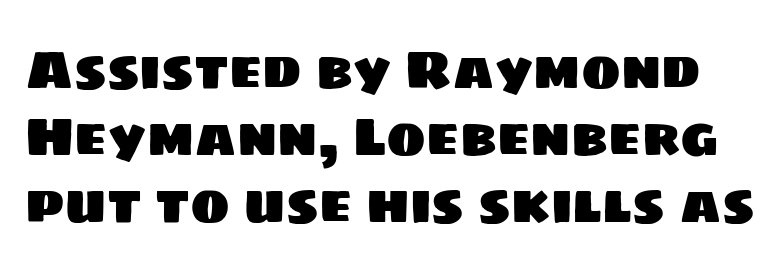
The image shows 53 px sans-serif type; set normal line spacing (1.26x), normal letter spacing, not underlined; low stroke contrast and a large x-height.
